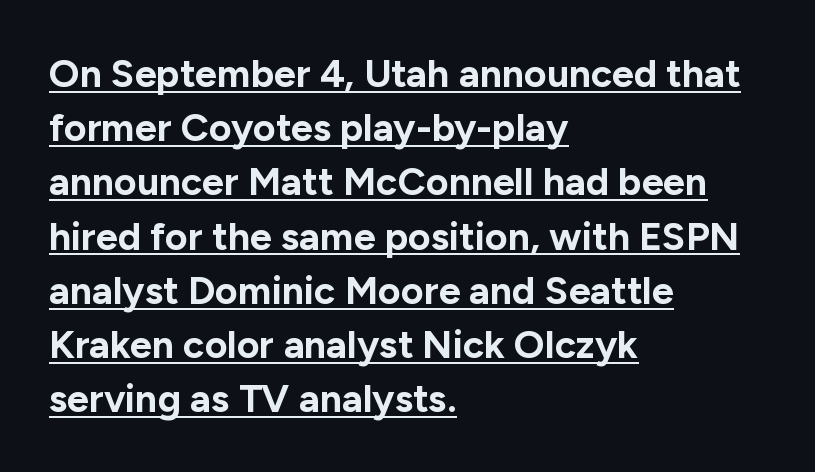
{"serif": "no", "italic": "no", "bold": "yes", "weight": "bold", "width": "normal", "stroke_contrast": "low", "x_height": "medium", "monospaced": "no", "underline": "yes", "align": "left", "line_spacing": "normal", "line_spacing_ratio": 1.39, "letter_spacing": "normal", "letter_spacing_em": 0.0, "glyph_px": 39}
